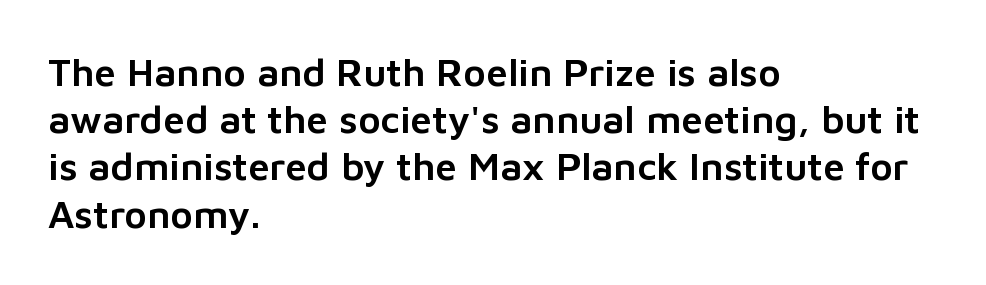
The image shows 39 px sans-serif type, upright; set left-aligned, line spacing 1.21x, normal letter spacing, not underlined; low stroke contrast and a medium x-height.
